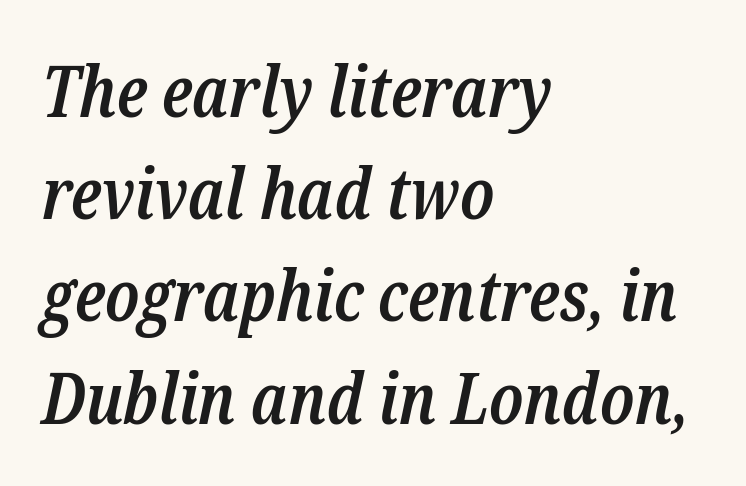
Q: Is the text bold? A: Semi-bold.
Q: Is the text italic (slanted)? A: Yes, it leans right by about 12 degrees.
Q: Is the typeface a serif or a sans-serif typeface? A: Serif.
Q: Is the text underlined? A: No.
Q: How is the paragraph aligned? A: Left-aligned.
Q: Is the spacing between letters normal or unusually wide? A: Normal.
Q: Is the spacing between lines tight, normal or loose? A: Normal.
Q: Width (condensed, normal, or wide)? A: Condensed.
Q: Stroke contrast? A: Low.
Q: x-height? A: Medium.
Q: Monospaced? A: No.
